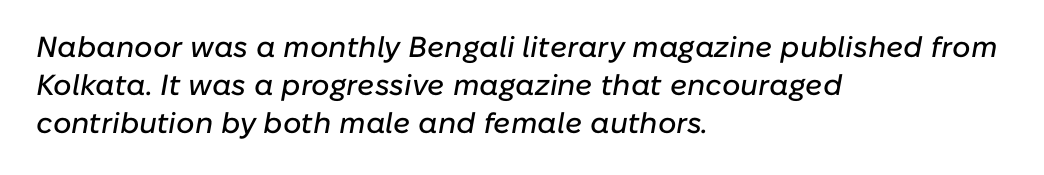
{"italic": "yes", "lean": "right", "slant_degrees": 10, "width": "normal", "stroke_contrast": "low", "x_height": "medium", "monospaced": "no", "underline": "no", "align": "left", "line_spacing": "normal", "line_spacing_ratio": 1.31, "letter_spacing": "normal", "letter_spacing_em": 0.0, "glyph_px": 29}
